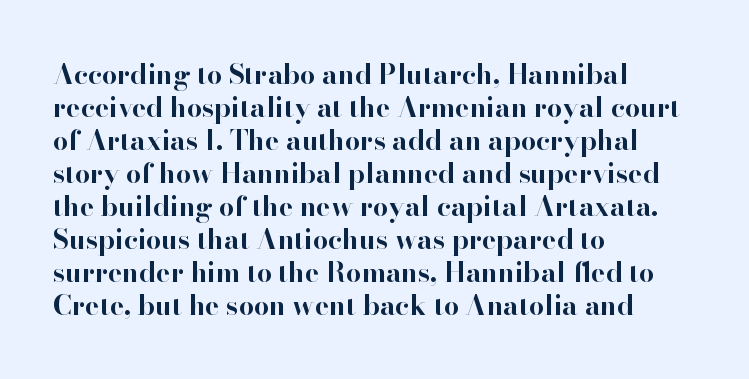
Q: Is the text bold? A: Yes.
Q: Is the text italic (slanted)? A: No, it is upright.
Q: Is the text underlined? A: No.
Q: How is the paragraph aligned? A: Left-aligned.
Q: Is the spacing between letters normal or unusually wide? A: Normal.
